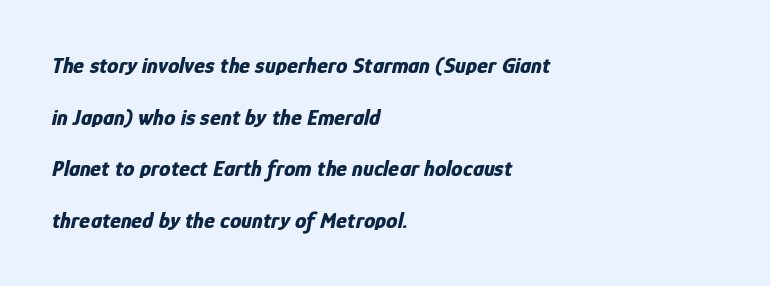
Check under the words: just untouched page. No extra tracking has been applied to these lines. In terms of weight, the rendering is a true, heavy bold. The glyphs look as if they've been sheared to an angle. What's the leading like? Stretched, with rows far apart.
